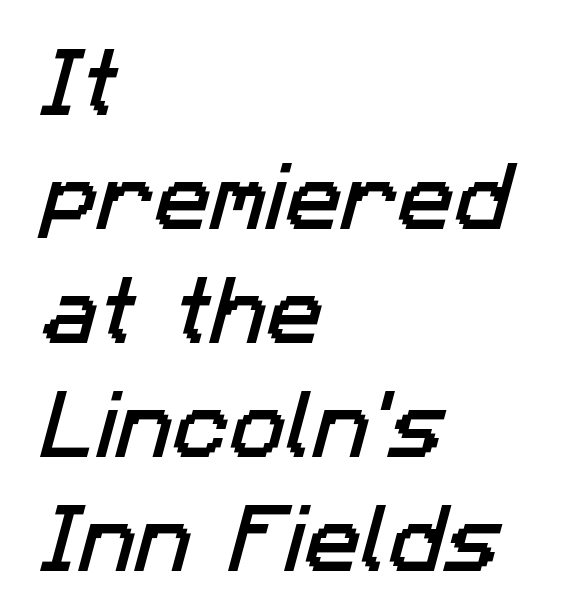
Q: Is the typeface a serif or a sans-serif typeface? A: Sans-serif.
Q: Is the text underlined? A: No.
Q: How is the paragraph aligned? A: Left-aligned.
Q: Is the spacing between letters normal or unusually wide? A: Normal.
Q: Is the spacing between lines tight, normal or loose? A: Normal.
Q: Width (condensed, normal, or wide)? A: Normal.
Q: Stroke contrast? A: Low.
Q: x-height? A: Medium.
Q: Monospaced? A: No.
